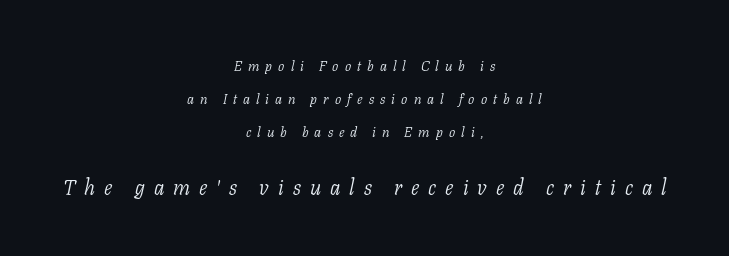
{"italic": "yes", "lean": "right", "slant_degrees": 11, "bold": "no", "underline": "no", "align": "center", "line_spacing": "loose", "line_spacing_ratio": 2.35, "letter_spacing": "wide", "letter_spacing_em": 0.43, "larger_block": "second", "size_ratio": 1.5, "glyph_px": 21}
